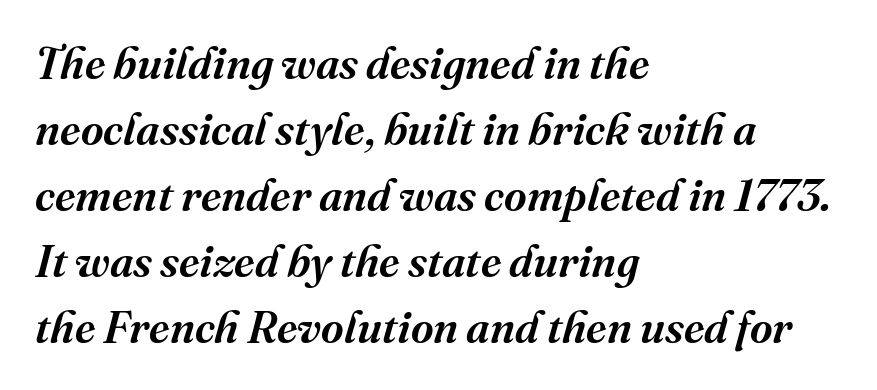
Q: Is the text bold? A: Semi-bold.
Q: Is the text italic (slanted)? A: Yes, it leans right by about 16 degrees.
Q: Is the typeface a serif or a sans-serif typeface? A: Serif.
Q: Is the text underlined? A: No.
Q: How is the paragraph aligned? A: Left-aligned.
Q: Is the spacing between letters normal or unusually wide? A: Normal.
Q: Is the spacing between lines tight, normal or loose? A: Normal.
Q: Width (condensed, normal, or wide)? A: Normal.
Q: Stroke contrast? A: Medium.
Q: x-height? A: Medium.
Q: Monospaced? A: No.
